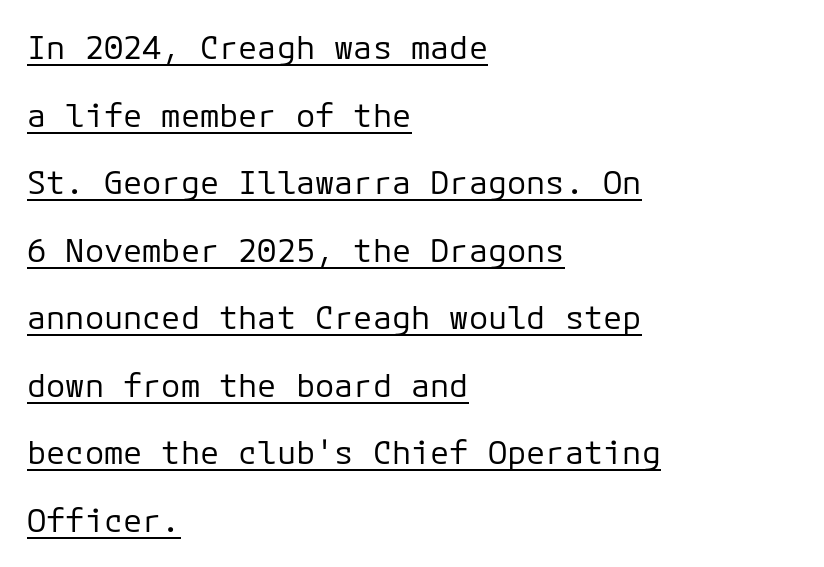
What kind of face is this? One without serifs — a sans. Unlike italic type, these characters show no tilt at all. Regarding leading, the lines here are spaced well apart. Caption: multi-line text, flush left, ragged right. The lettering is marked with a stroke running underneath it. Heft: none added — not bold.
